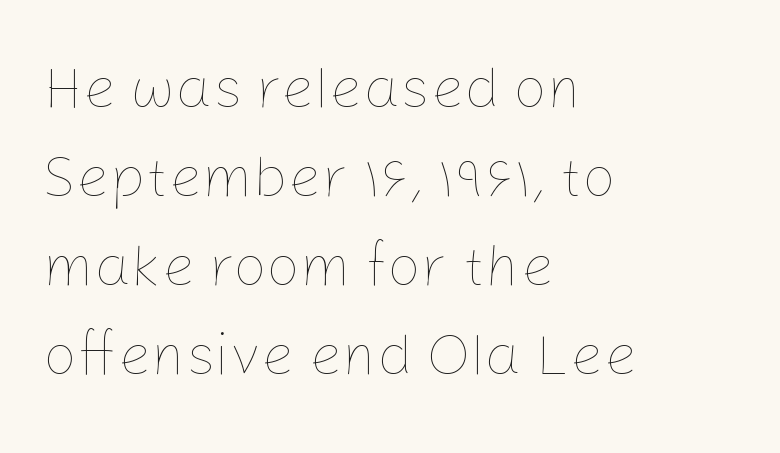
The image shows 59 px thin type, upright; set left-aligned, normal line spacing (1.51x), normal letter spacing, not underlined; low stroke contrast and a medium x-height.
